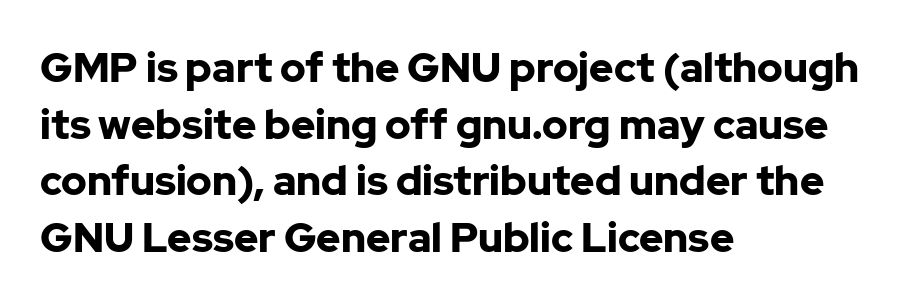
Spacing between characters is what you'd get straight out of the box. Glance below the letters and you will spot only blank space. This sample uses an upright cut, with every glyph sitting square on the baseline. The glyphs have the mass of a bold cut.
